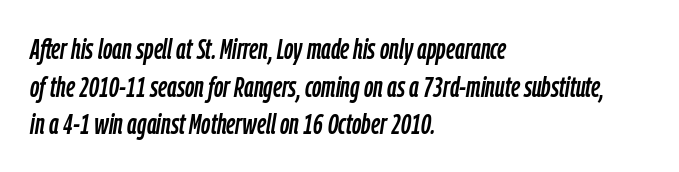
The passage shown leans; its letterforms are oblique. Plain, unruled lines of type. The face used here is proportionally spaced, like ordinary book or web type. Every row of glyphs begins at an identical x-position on the left. Regarding leading, the lines here are spaced in the standard way.
